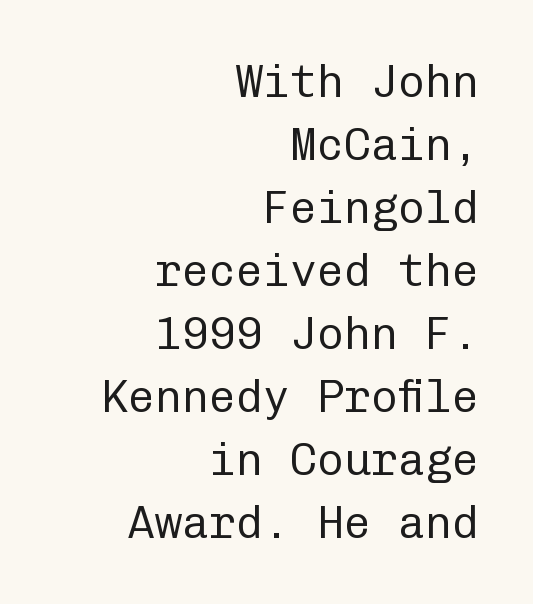
A typesetter would call this monospace, since all characters share one set width. Whoever set this chose a conventional vertical rhythm. Does the copy run flush right? Yes — the right margin is perfectly even. The lettering stays uniformly vertical, giving the passage a roman look. Words appear dense and cohesive because spacing is normal. Weight: in the light-to-regular range.
